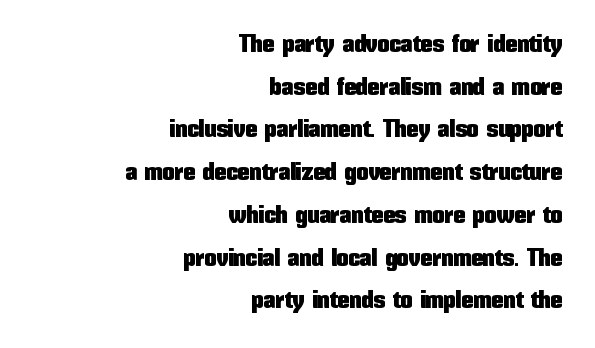
{"italic": "no", "underline": "no", "align": "right", "line_spacing_ratio": 1.78, "letter_spacing": "normal", "letter_spacing_em": 0.0, "glyph_px": 24}
